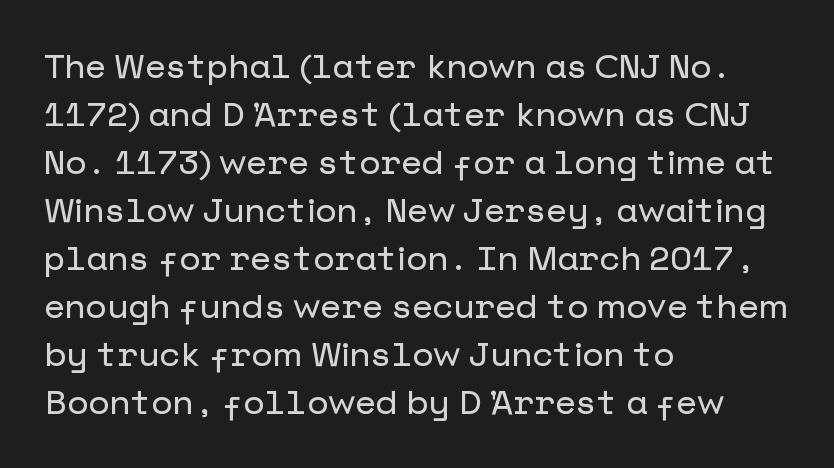
Q: Is the text italic (slanted)? A: No, it is upright.
Q: Is the typeface a serif or a sans-serif typeface? A: Sans-serif.
Q: Is the text underlined? A: No.
Q: How is the paragraph aligned? A: Left-aligned.
Q: Is the spacing between letters normal or unusually wide? A: Normal.
Q: Is the spacing between lines tight, normal or loose? A: Normal.
Q: Width (condensed, normal, or wide)? A: Normal.
Q: Stroke contrast? A: Low.
Q: x-height? A: Medium.
